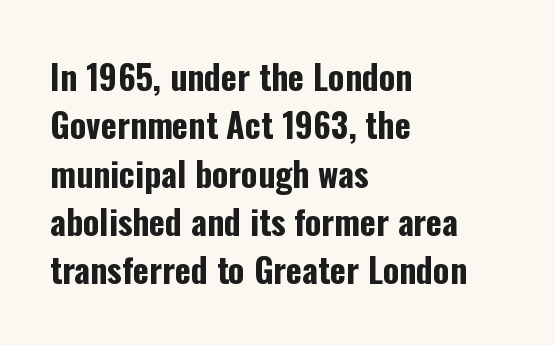
{"serif": "no", "italic": "no", "bold": "yes", "weight": "bold", "width": "condensed", "stroke_contrast": "low", "x_height": "medium", "monospaced": "no", "underline": "no", "align": "left", "line_spacing": "normal", "line_spacing_ratio": 1.42, "letter_spacing": "normal", "letter_spacing_em": 0.0, "glyph_px": 34}
